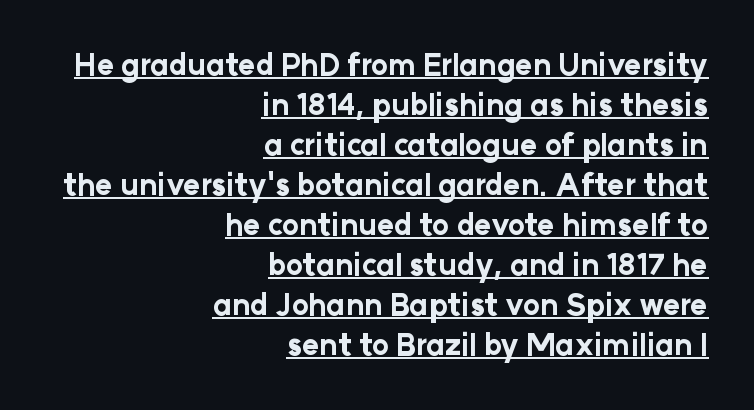
{"serif": "no", "italic": "no", "bold": "yes", "weight": "bold", "width": "normal", "stroke_contrast": "low", "x_height": "medium", "monospaced": "no", "underline": "yes", "align": "right", "line_spacing": "normal", "line_spacing_ratio": 1.38, "letter_spacing": "normal", "letter_spacing_em": 0.0, "glyph_px": 29}
